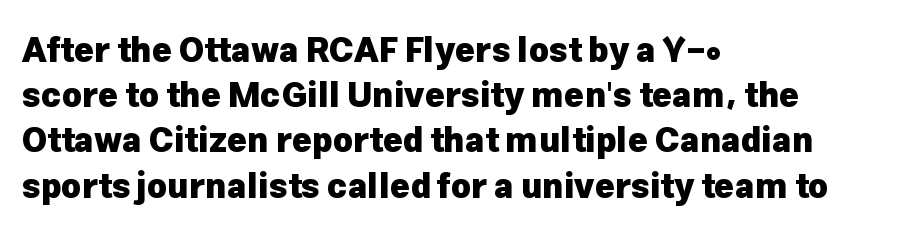
Q: Is the text bold? A: Yes.
Q: Is the text italic (slanted)? A: No, it is upright.
Q: Is the typeface a serif or a sans-serif typeface? A: Sans-serif.
Q: Is the text underlined? A: No.
Q: How is the paragraph aligned? A: Left-aligned.
Q: Is the spacing between letters normal or unusually wide? A: Normal.
Q: Is the spacing between lines tight, normal or loose? A: Normal.
Q: Width (condensed, normal, or wide)? A: Normal.
Q: Stroke contrast? A: Low.
Q: x-height? A: Medium.
Q: Monospaced? A: No.
